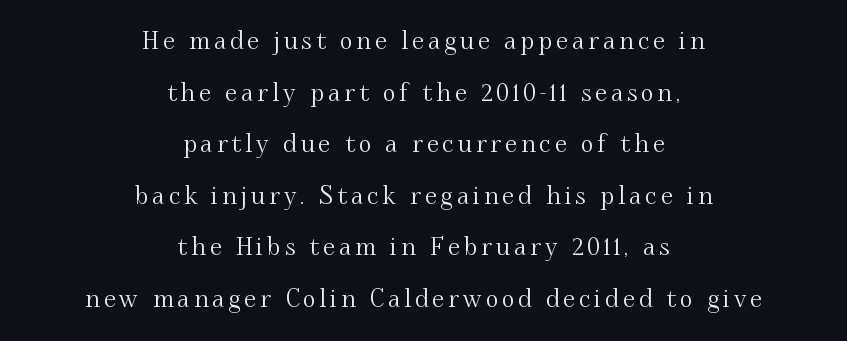
Q: Is the text italic (slanted)? A: No, it is upright.
Q: Is the text underlined? A: No.
Q: How is the paragraph aligned? A: Centered.
Q: Is the spacing between lines tight, normal or loose? A: Loose.
